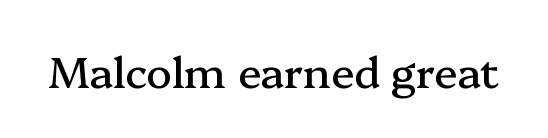
{"serif": "yes", "italic": "no", "width": "normal", "stroke_contrast": "medium", "x_height": "medium", "monospaced": "no", "underline": "no", "letter_spacing": "normal", "letter_spacing_em": 0.0, "glyph_px": 43}
